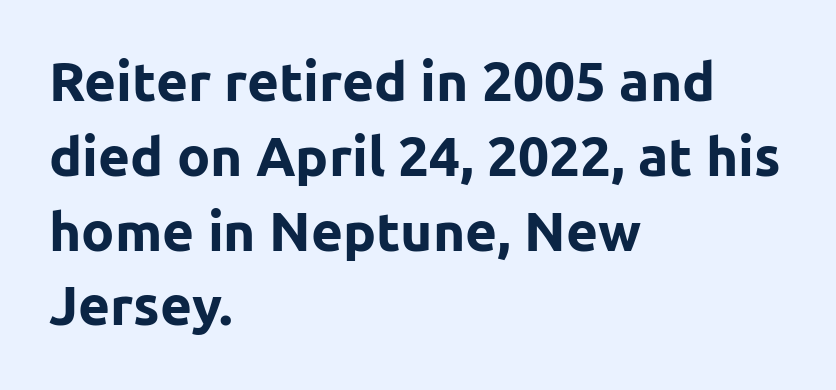
Is this a fixed-width face? No — the glyphs have proportional, varying widths. As a designer I'd log this as weight 700, bold. This is the regular roman posture of the typeface. Whoever set this chose a conventional vertical rhythm.
